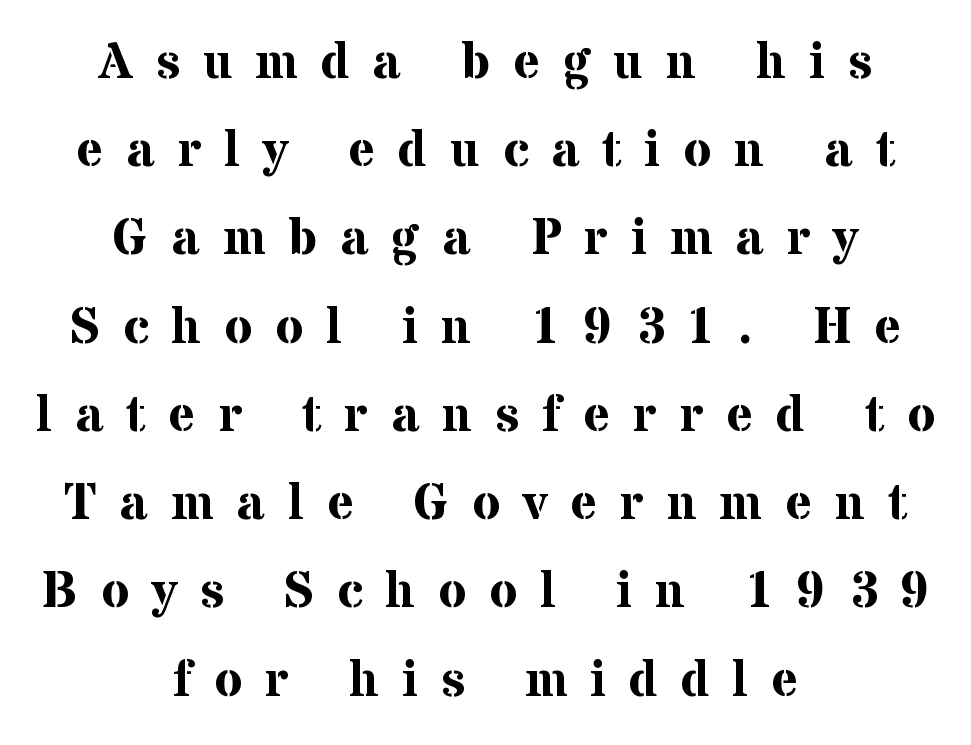
{"serif": "yes", "italic": "no", "bold": "yes", "weight": "bold", "width": "normal", "stroke_contrast": "medium", "x_height": "medium", "monospaced": "no", "underline": "no", "align": "center", "line_spacing_ratio": 1.73, "letter_spacing": "wide", "letter_spacing_em": 0.45, "glyph_px": 51}
